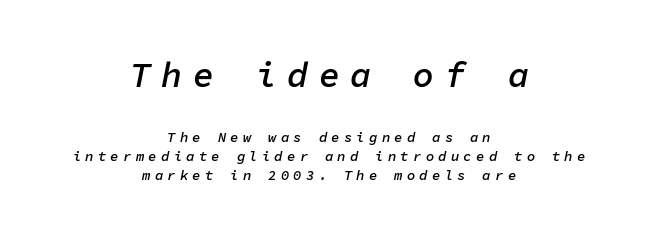
Bigger letters appear in the top chunk; the bottom chunk is reduced. The passage shown is typed in a monospace face where columns stay perfectly aligned. When letters slant like this, we call the style italic. This sample keeps an unexceptional amount of space between lines. Decoration check: the copy has no underline. You could only call the tracking loose — the letters float apart.
